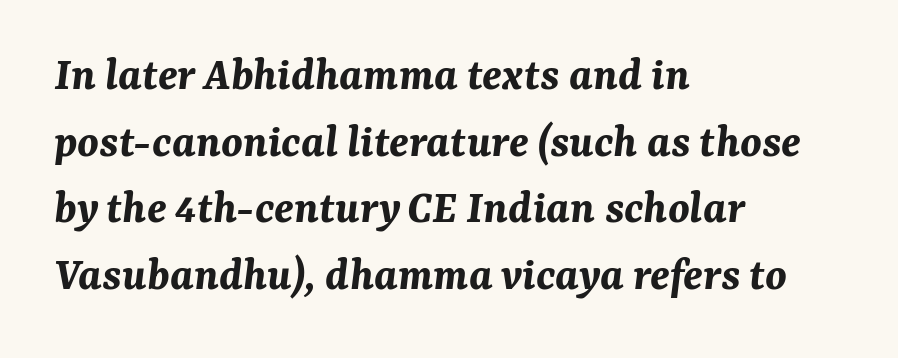
{"italic": "yes", "lean": "right", "slant_degrees": 7, "bold": "yes", "weight": "bold", "width": "normal", "stroke_contrast": "medium", "x_height": "medium", "monospaced": "no", "underline": "no", "align": "left", "line_spacing": "normal", "line_spacing_ratio": 1.39, "letter_spacing": "normal", "letter_spacing_em": 0.0, "glyph_px": 48}
